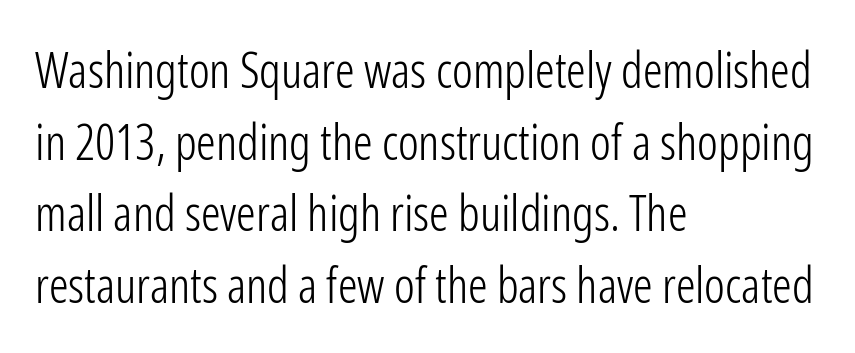
These glyphs show unthickened strokes, regular width or finer. Notice how the stems are strictly vertical — no italics here. Each word holds together tightly as a unit, with standard inter-letter gaps. The letters carry no serifs — their stems end cleanly without finishing strokes.
